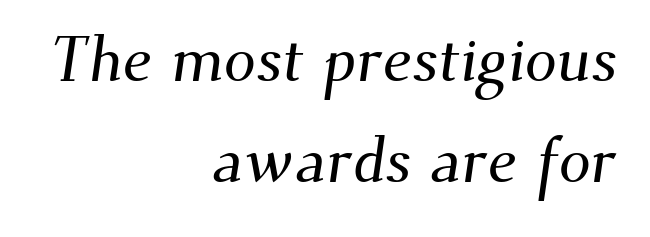
{"serif": "yes", "width": "normal", "stroke_contrast": "medium", "x_height": "small", "monospaced": "no", "underline": "no", "align": "right", "line_spacing": "normal", "line_spacing_ratio": 1.58, "letter_spacing": "normal", "letter_spacing_em": 0.0, "glyph_px": 64}
